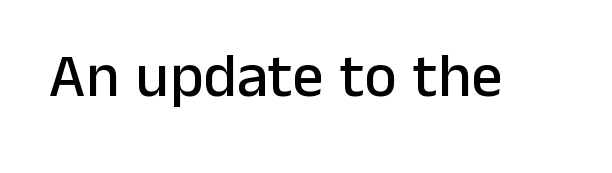
Q: Is the text italic (slanted)? A: No, it is upright.
Q: Is the typeface a serif or a sans-serif typeface? A: Sans-serif.
Q: Is the text underlined? A: No.
Q: Is the spacing between letters normal or unusually wide? A: Normal.
Q: Width (condensed, normal, or wide)? A: Normal.
Q: Stroke contrast? A: Low.
Q: x-height? A: Medium.
Q: Monospaced? A: No.
